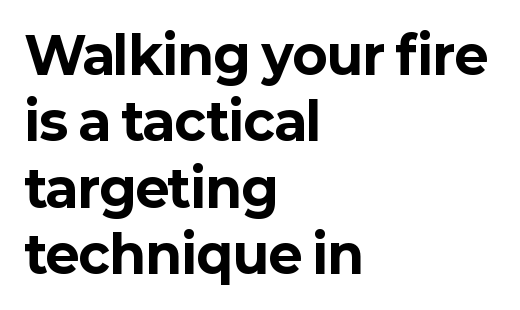
Q: Is the text bold? A: Yes.
Q: Is the text italic (slanted)? A: No, it is upright.
Q: Is the typeface a serif or a sans-serif typeface? A: Sans-serif.
Q: Is the text underlined? A: No.
Q: How is the paragraph aligned? A: Left-aligned.
Q: Is the spacing between letters normal or unusually wide? A: Normal.
Q: Is the spacing between lines tight, normal or loose? A: Normal.
Q: Width (condensed, normal, or wide)? A: Normal.
Q: Stroke contrast? A: Low.
Q: x-height? A: Medium.
Q: Monospaced? A: No.
